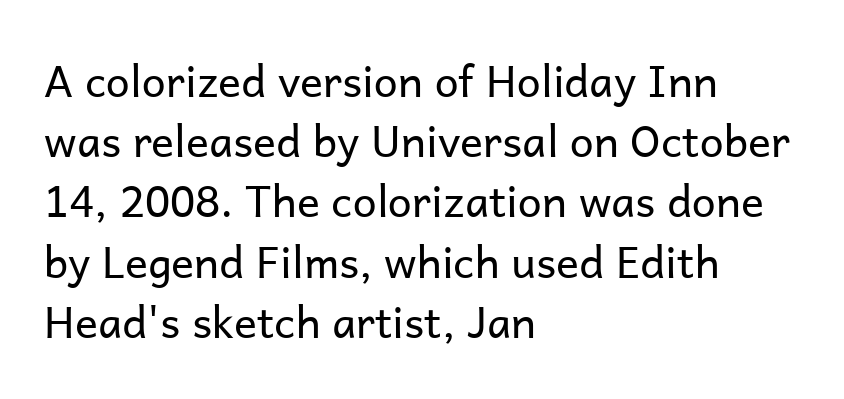
{"serif": "no", "italic": "no", "bold": "no", "weight": "regular", "width": "normal", "stroke_contrast": "low", "x_height": "medium", "monospaced": "no", "underline": "no", "align": "left", "line_spacing": "normal", "line_spacing_ratio": 1.4, "letter_spacing": "normal", "letter_spacing_em": 0.0, "glyph_px": 43}
